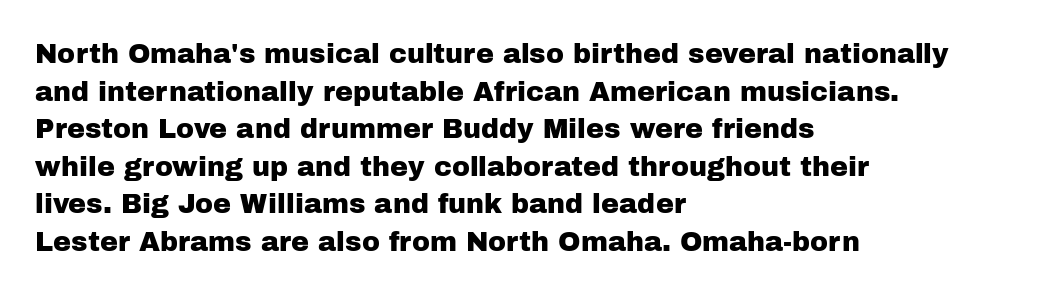
Q: Is the text italic (slanted)? A: No, it is upright.
Q: Is the text underlined? A: No.
Q: How is the paragraph aligned? A: Left-aligned.
Q: Is the spacing between letters normal or unusually wide? A: Normal.
Q: Is the spacing between lines tight, normal or loose? A: Normal.
